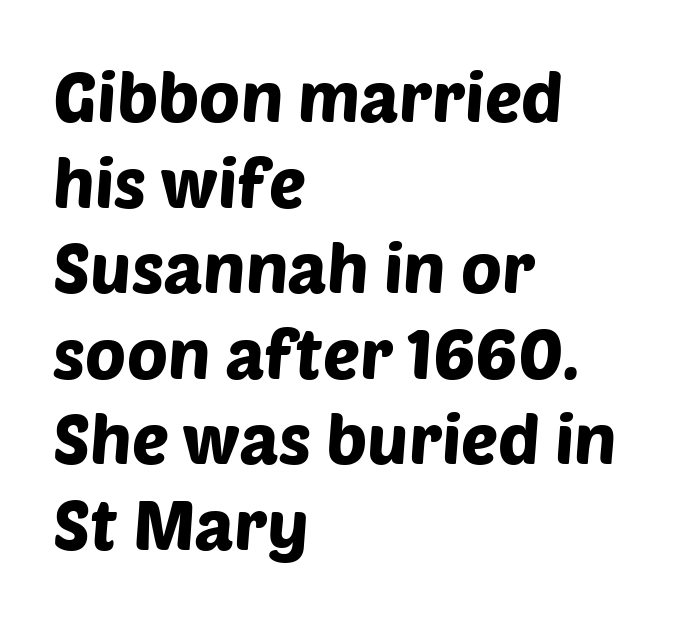
{"serif": "no", "width": "normal", "stroke_contrast": "low", "x_height": "large", "monospaced": "no", "underline": "no", "align": "left", "line_spacing_ratio": 1.24, "letter_spacing": "normal", "letter_spacing_em": 0.0, "glyph_px": 69}
